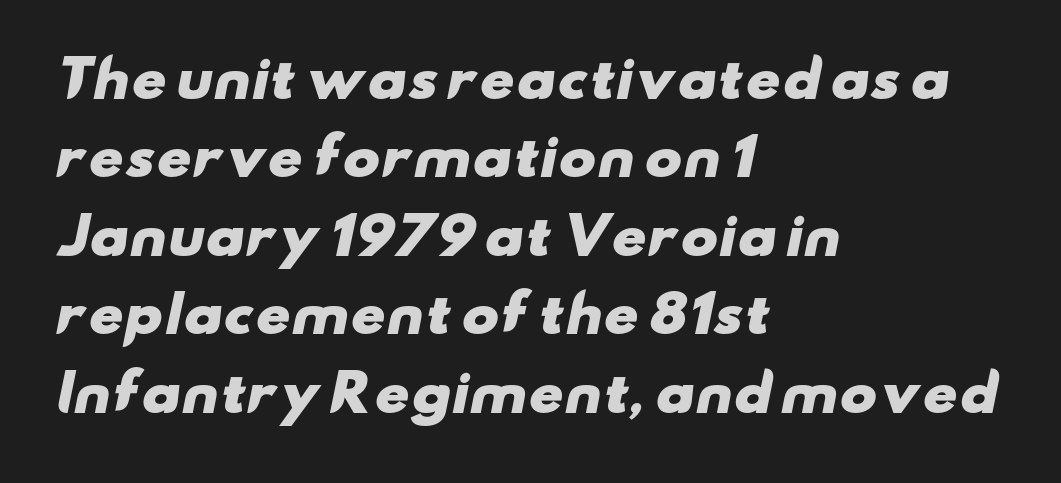
Q: Is the text bold? A: Yes.
Q: Is the typeface a serif or a sans-serif typeface? A: Sans-serif.
Q: Is the text underlined? A: No.
Q: How is the paragraph aligned? A: Left-aligned.
Q: Is the spacing between letters normal or unusually wide? A: Normal.
Q: Is the spacing between lines tight, normal or loose? A: Normal.
Q: Width (condensed, normal, or wide)? A: Wide.
Q: Stroke contrast? A: Low.
Q: x-height? A: Small.
Q: Monospaced? A: No.
